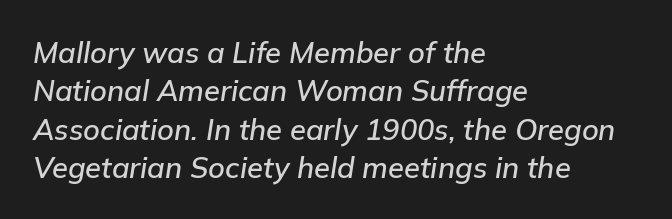
The image shows 29 px text type, italic (leaning right); set left-aligned, normal line spacing (1.32x), normal letter spacing, not underlined; low stroke contrast and a medium x-height.
